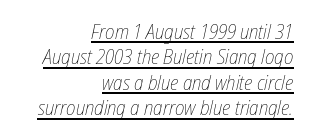
Q: Is the text bold? A: No.
Q: Is the text underlined? A: Yes.
Q: How is the paragraph aligned? A: Right-aligned.
Q: Is the spacing between letters normal or unusually wide? A: Normal.
